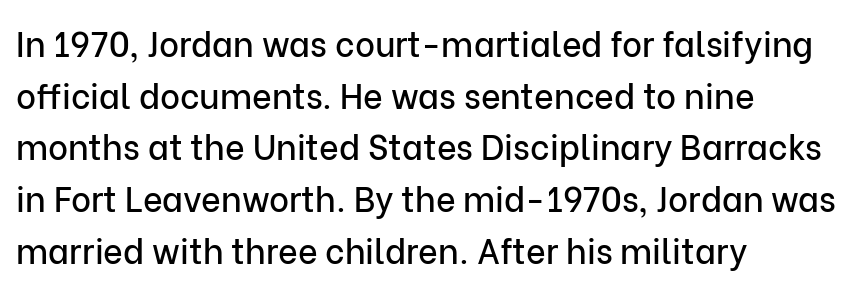
{"serif": "no", "italic": "no", "width": "normal", "stroke_contrast": "low", "x_height": "medium", "monospaced": "no", "underline": "no", "align": "left", "line_spacing": "normal", "line_spacing_ratio": 1.52, "letter_spacing": "normal", "letter_spacing_em": 0.0, "glyph_px": 34}
